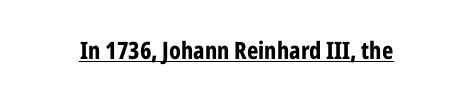
The image shows 24 px bold type, upright; set normal letter spacing, underlined.
